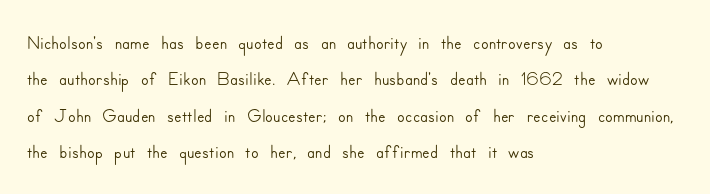
The paragraph shown leans on its left margin. Note: no serifs on the glyphs. Compared with typical body copy, the letter spacing here is the same. Each letter keeps its own natural width here, so spacing adapts to shape.
